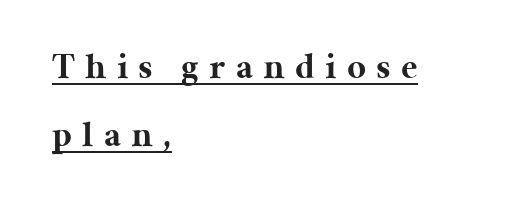
{"serif": "yes", "italic": "no", "bold": "yes", "weight": "bold", "width": "normal", "stroke_contrast": "medium", "x_height": "medium", "monospaced": "no", "underline": "yes", "align": "left", "line_spacing_ratio": 1.83, "letter_spacing": "wide", "letter_spacing_em": 0.28, "glyph_px": 37}
